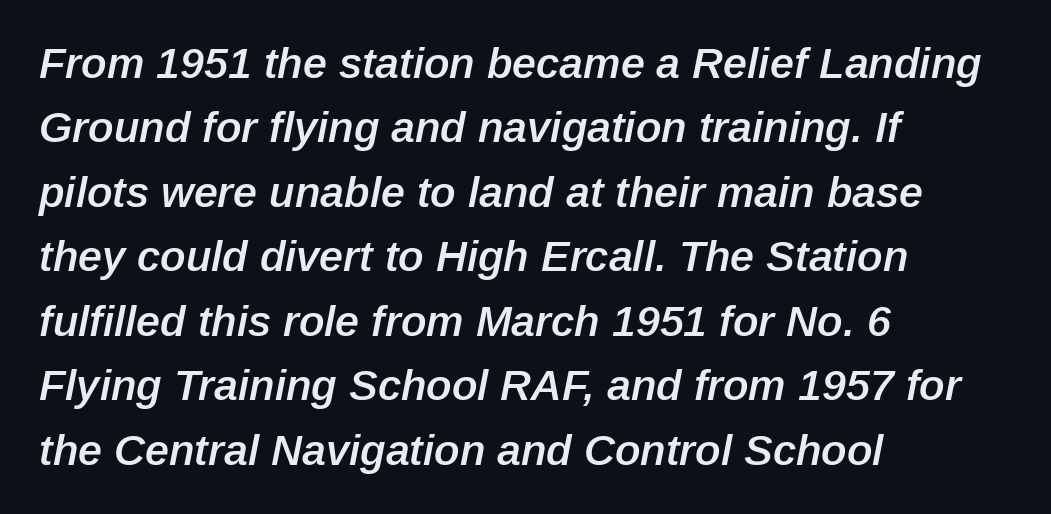
The image shows 43 px semibold type, italic (leaning right); set left-aligned, normal line spacing (1.5x), normal letter spacing, not underlined; low stroke contrast and a medium x-height.
